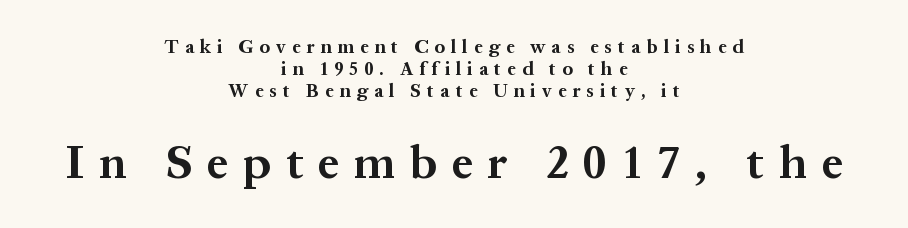
{"serif": "yes", "italic": "no", "bold": "yes", "weight": "bold", "width": "normal", "stroke_contrast": "medium", "x_height": "medium", "monospaced": "no", "underline": "no", "align": "center", "line_spacing_ratio": 1.16, "letter_spacing": "wide", "letter_spacing_em": 0.32, "larger_block": "second", "size_ratio": 2.47, "glyph_px": 47}
